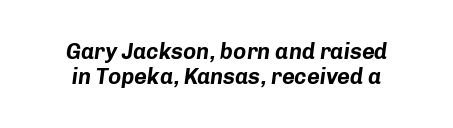
{"italic": "yes", "lean": "right", "slant_degrees": 8, "bold": "yes", "underline": "no", "line_spacing": "tight", "line_spacing_ratio": 1.12, "letter_spacing": "normal", "letter_spacing_em": 0.0, "glyph_px": 22}
